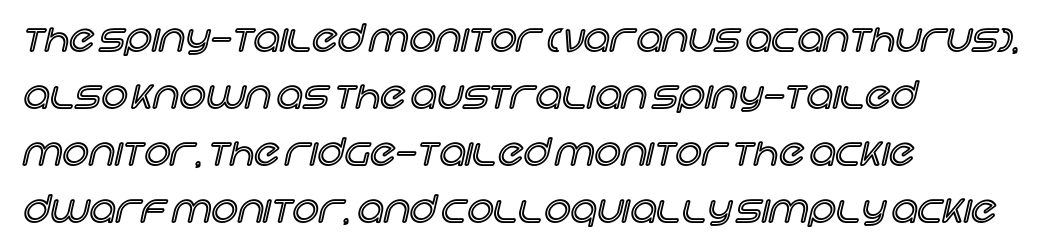
Q: Is the text italic (slanted)? A: Yes.
Q: Is the text underlined? A: No.
Q: How is the paragraph aligned? A: Left-aligned.
Q: Is the spacing between letters normal or unusually wide? A: Normal.
Q: Is the spacing between lines tight, normal or loose? A: Normal.
Q: Width (condensed, normal, or wide)? A: Normal.
Q: x-height? A: Large.
Q: Monospaced? A: No.
